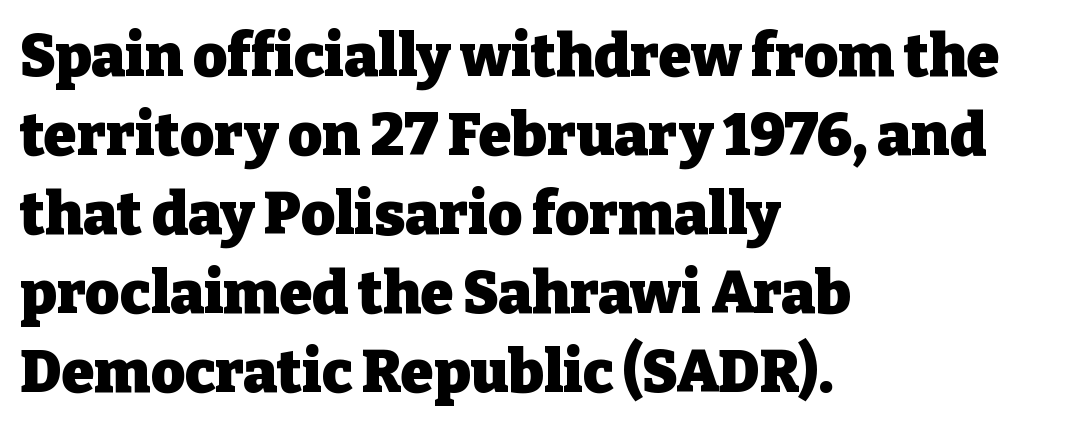
The image shows 59 px heavy serif type, upright; set left-aligned, normal line spacing (1.34x), normal letter spacing, not underlined; low stroke contrast and a medium x-height.
